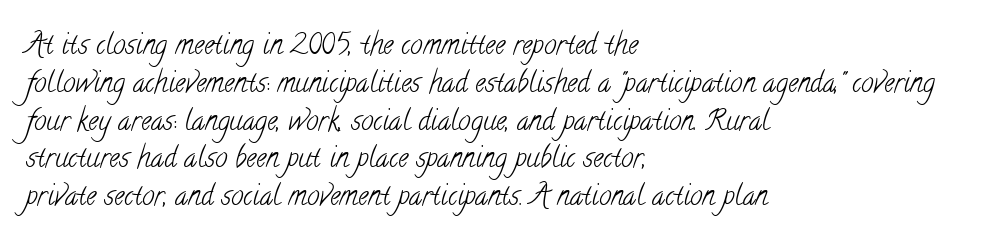
The strip under each line holds only bare page. A normal amount of white space separates one row of letters from the next. You could call the tracking neutral — neither tight nor loose. I'd call this a serif setting — the letters wear small feet.
